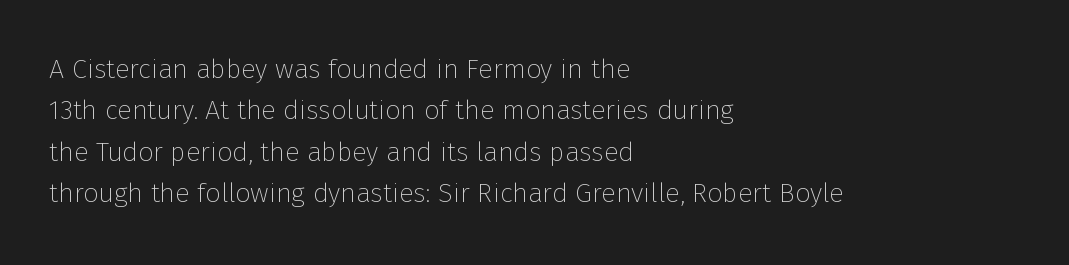
Q: Is the text bold? A: No.
Q: Is the text italic (slanted)? A: No, it is upright.
Q: Is the text underlined? A: No.
Q: How is the paragraph aligned? A: Left-aligned.
Q: Is the spacing between letters normal or unusually wide? A: Normal.
Q: Is the spacing between lines tight, normal or loose? A: Normal.
